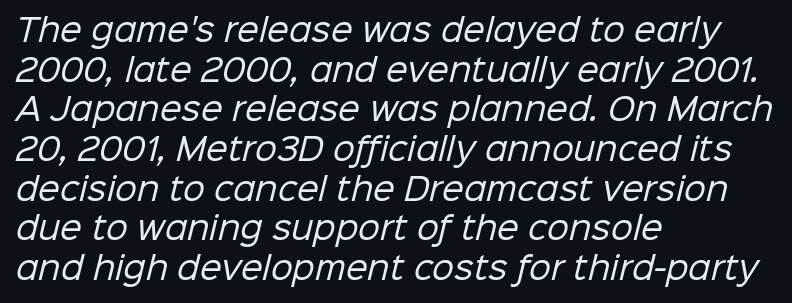
A normal amount of white space separates one row of letters from the next. Does the copy run flush right? No — it runs flush left. Each stroke keeps to a modest, everyday thickness or less. Observe the ordinary spacing: letters are neighbours, not strangers. The passage shown is not underscored anywhere. Is this a fixed-width face? No — the glyphs have proportional, varying widths.
